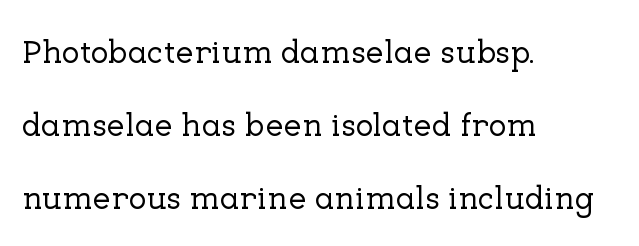
{"serif": "yes", "italic": "no", "width": "normal", "stroke_contrast": "low", "x_height": "medium", "monospaced": "no", "underline": "no", "align": "left", "line_spacing": "loose", "line_spacing_ratio": 2.21, "letter_spacing": "normal", "letter_spacing_em": 0.0, "glyph_px": 33}
